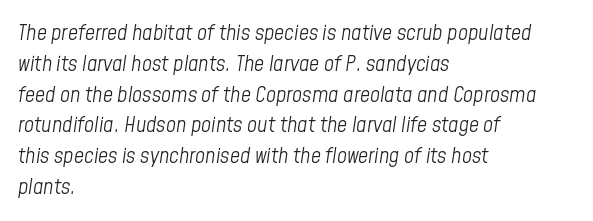
{"italic": "yes", "lean": "right", "slant_degrees": 8, "bold": "no", "underline": "no", "align": "left", "line_spacing": "normal", "line_spacing_ratio": 1.4, "letter_spacing": "normal", "letter_spacing_em": 0.0, "glyph_px": 22}
